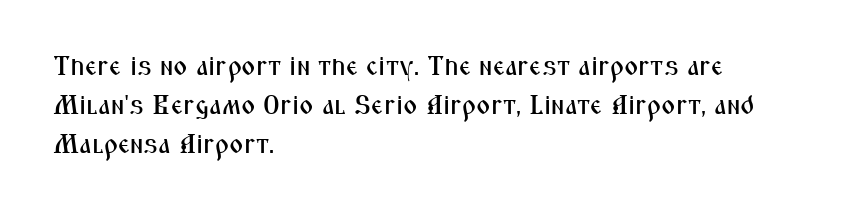
Q: Is the text italic (slanted)? A: No, it is upright.
Q: Is the text underlined? A: No.
Q: How is the paragraph aligned? A: Left-aligned.
Q: Is the spacing between letters normal or unusually wide? A: Normal.
Q: Is the spacing between lines tight, normal or loose? A: Normal.
